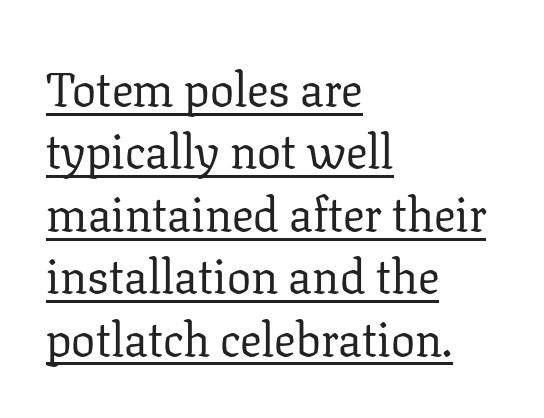
The typeface has the unassuming heft of standard copy or less. Do the characters align in a grid? No, the font is proportional. Underlining? Definitely there. Vertically, the passage feels balanced, rows spaced as you'd expect. This rendering employs a face with finishing strokes, i.e., a serif. Does the copy run flush right? No — it runs flush left.
